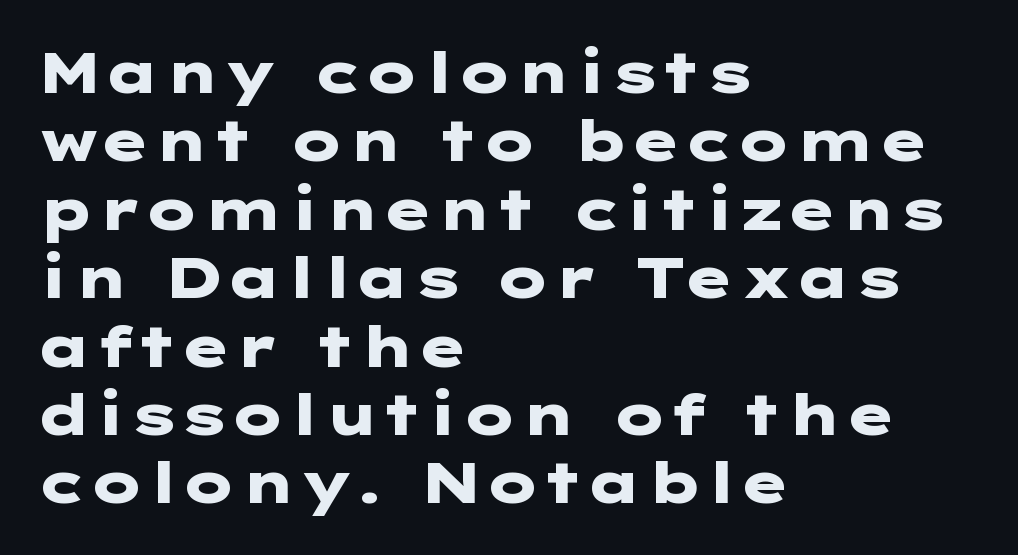
{"serif": "no", "italic": "no", "bold": "yes", "weight": "heavy", "width": "wide", "stroke_contrast": "low", "x_height": "medium", "underline": "no", "align": "left", "line_spacing_ratio": 1.2, "letter_spacing": "normal", "letter_spacing_em": 0.0, "glyph_px": 57}
